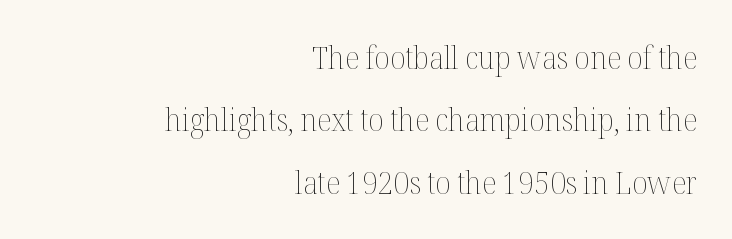
{"italic": "no", "bold": "no", "weight": "thin", "width": "normal", "stroke_contrast": "medium", "x_height": "medium", "monospaced": "no", "underline": "no", "align": "right", "line_spacing": "loose", "line_spacing_ratio": 2.01, "letter_spacing": "normal", "letter_spacing_em": 0.0, "glyph_px": 31}
